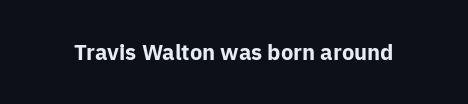
Q: Is the text bold? A: Yes.
Q: Is the text italic (slanted)? A: No, it is upright.
Q: Is the text underlined? A: No.
Q: Is the spacing between letters normal or unusually wide? A: Normal.
